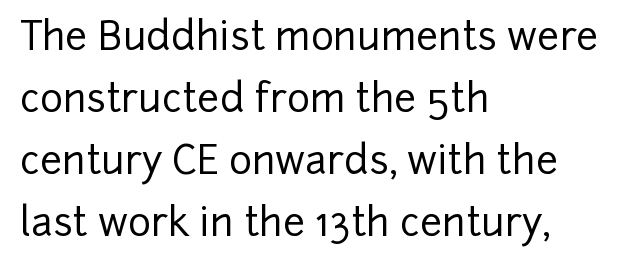
The image shows 39 px sans-serif type, upright; set left-aligned, normal line spacing (1.59x), normal letter spacing, not underlined; low stroke contrast and a medium x-height.
